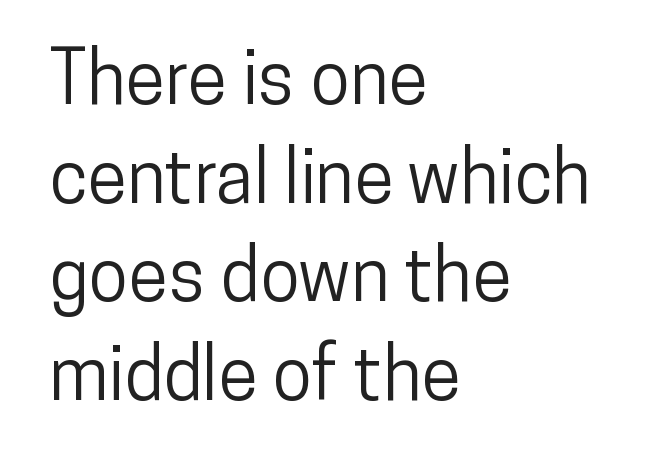
{"serif": "no", "italic": "no", "width": "condensed", "stroke_contrast": "low", "x_height": "medium", "monospaced": "no", "underline": "no", "align": "left", "line_spacing": "normal", "line_spacing_ratio": 1.35, "letter_spacing": "normal", "letter_spacing_em": 0.0, "glyph_px": 73}
